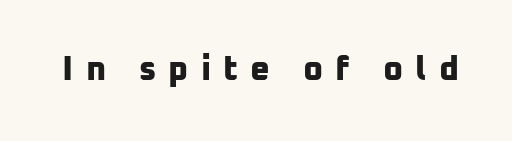
Q: Is the text bold? A: Yes.
Q: Is the typeface a serif or a sans-serif typeface? A: Sans-serif.
Q: Is the text underlined? A: No.
Q: Is the spacing between letters normal or unusually wide? A: Unusually wide.
Q: Width (condensed, normal, or wide)? A: Normal.
Q: Stroke contrast? A: Low.
Q: x-height? A: Medium.
Q: Monospaced? A: No.
